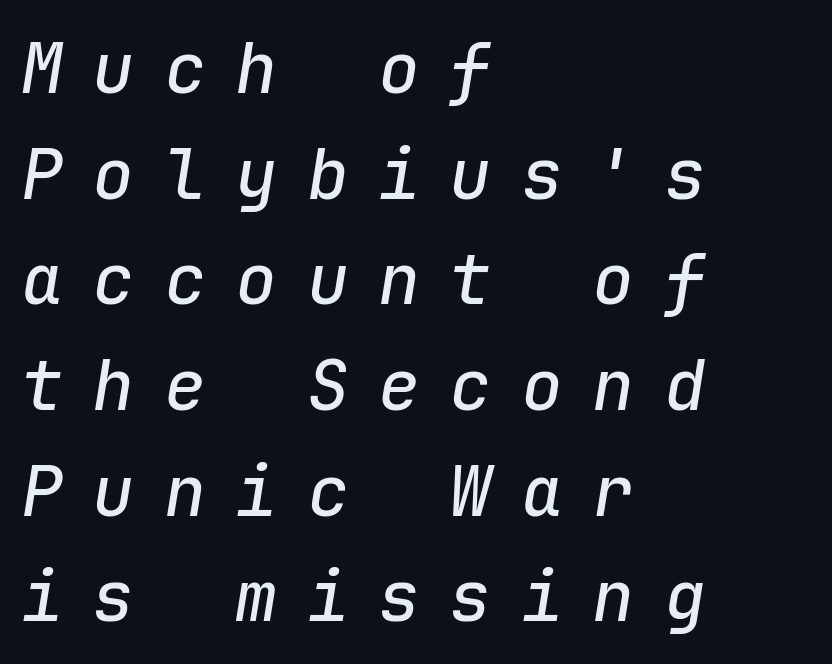
You can tell it's italic because the verticals aren't actually vertical. A typesetter would call this leading conventional body-copy spacing. A typesetter would call this monospace, since all characters share one set width. Type without underlining. Display-style spreading of the glyphs; the letterfit is very open. In CSS terms this would be text-align: left.
